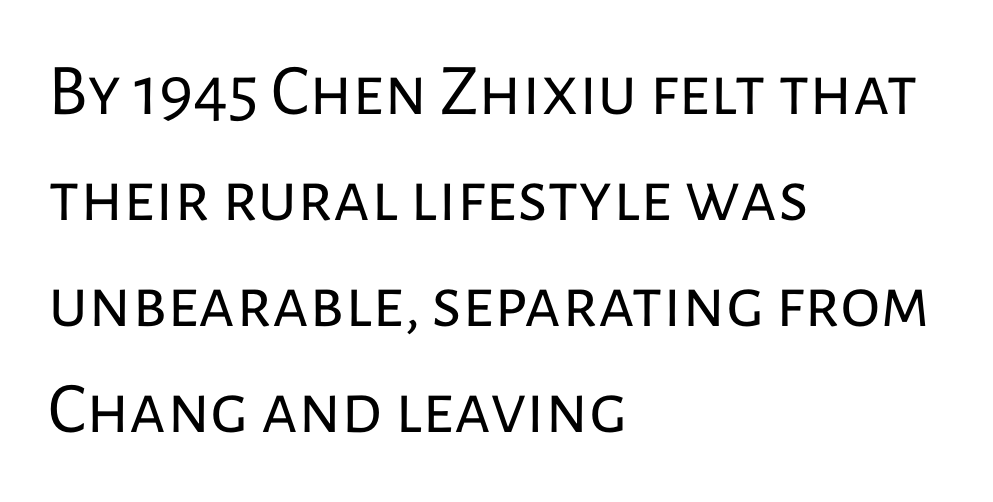
Descenders hang freely into open space. Think standard paragraph weight, or any step lighter than that. These lines stack with their left ends in a neat column. Unlike italic type, these characters show no tilt at all. Letter spacing: default.
